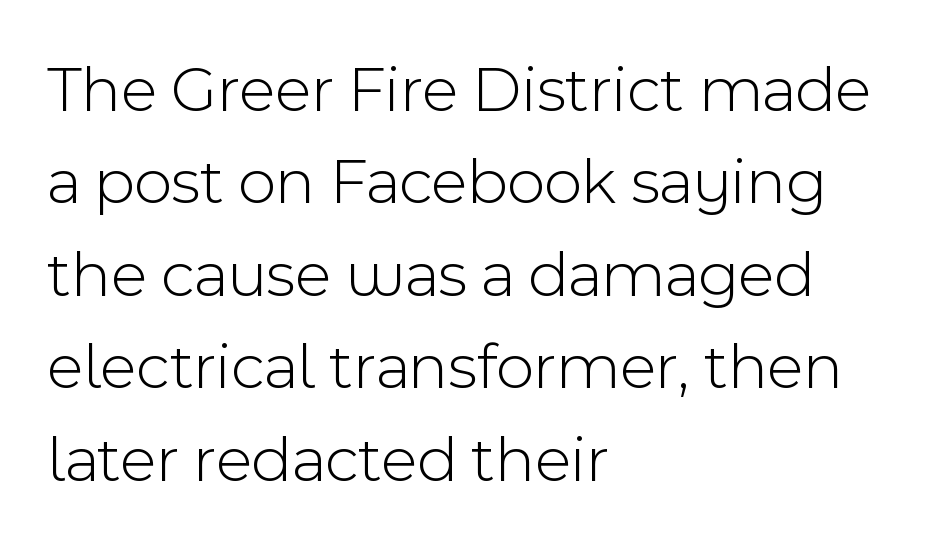
Ink coverage per letter is moderate at most. The type sits square on the baseline with zero lean. Typographically, this falls in the sans-serif category. The specimen omits any rule beneath the text block's lines.
